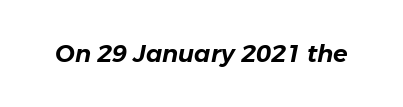
The image shows 24 px text type, italic (leaning right); set normal letter spacing, not underlined.
